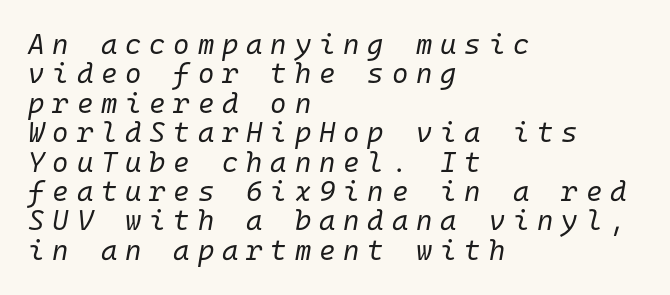
Q: Is the text bold? A: No.
Q: Is the text italic (slanted)? A: Yes, it leans right by about 10 degrees.
Q: Is the text underlined? A: No.
Q: How is the paragraph aligned? A: Left-aligned.
Q: Is the spacing between letters normal or unusually wide? A: Unusually wide.
Q: Is the spacing between lines tight, normal or loose? A: Tight.
Q: Width (condensed, normal, or wide)? A: Normal.
Q: Stroke contrast? A: Low.
Q: x-height? A: Medium.
Q: Monospaced? A: Yes.
